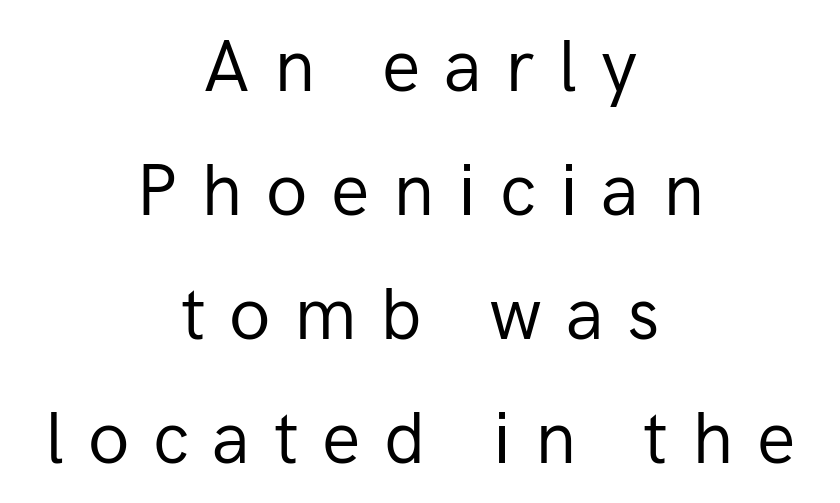
Tracking here is generous; glyphs stand well apart from one another. In CSS terms this would be text-align: center. Quick note: underline off. No italicization has been applied; the sample stays upright. Unlike a traditional serif, this face leaves its strokes unadorned.
